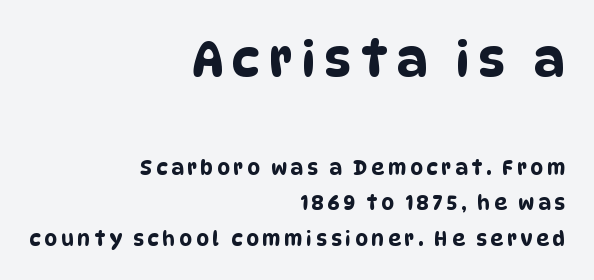
{"serif": "no", "width": "condensed", "stroke_contrast": "low", "x_height": "large", "monospaced": "no", "underline": "no", "align": "right", "line_spacing_ratio": 1.77, "larger_block": "first", "size_ratio": 2.45, "glyph_px": 49}
